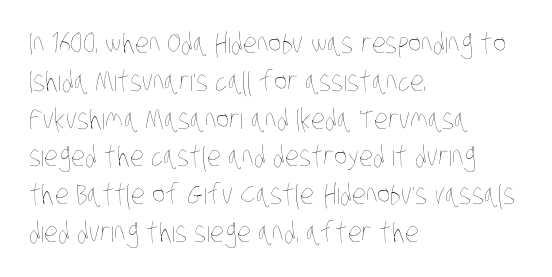
{"bold": "no", "weight": "thin", "width": "condensed", "stroke_contrast": "low", "x_height": "large", "monospaced": "no", "underline": "no", "align": "left", "line_spacing": "normal", "line_spacing_ratio": 1.35, "letter_spacing": "normal", "letter_spacing_em": 0.0, "glyph_px": 28}
